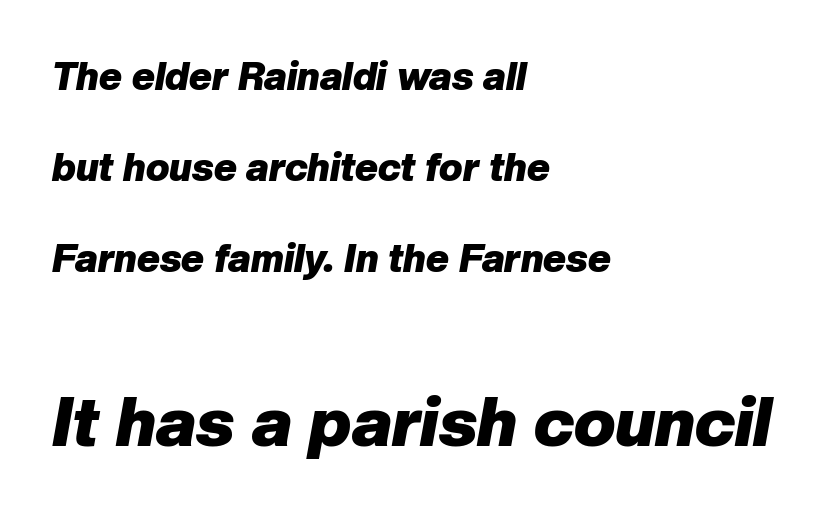
Q: Is the text bold? A: Yes.
Q: Is the text italic (slanted)? A: Yes, it leans right by about 10 degrees.
Q: Is the text underlined? A: No.
Q: How is the paragraph aligned? A: Left-aligned.
Q: Is the spacing between letters normal or unusually wide? A: Normal.
Q: Is the spacing between lines tight, normal or loose? A: Loose.
Q: Which block of text is set in a larger size, the first (top) or the second (bottom)? A: The second (bottom) one.
Q: Width (condensed, normal, or wide)? A: Normal.
Q: Stroke contrast? A: Low.
Q: x-height? A: Medium.
Q: Monospaced? A: No.
